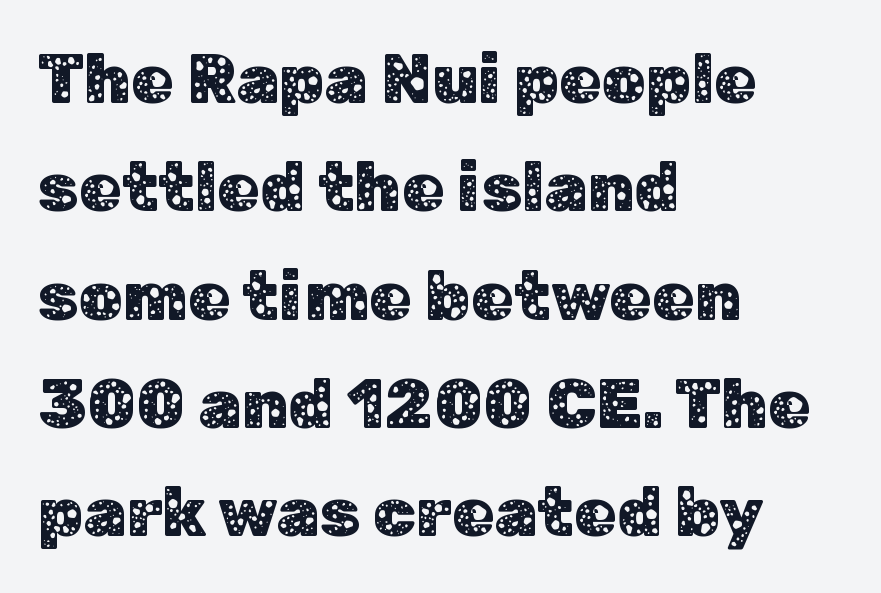
The letters carry no serifs — their stems end cleanly without finishing strokes. Honestly, the letter spacing is just normal — you wouldn't notice it. The passage shown stacks its lines at a standard gap. These lines are rendered in a variable-pitch font.
